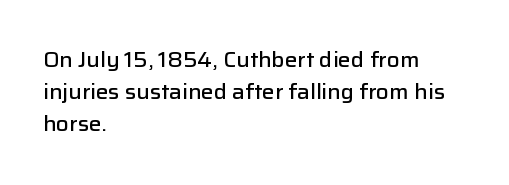
Q: Is the text bold? A: Semi-bold.
Q: Is the text italic (slanted)? A: No, it is upright.
Q: Is the text underlined? A: No.
Q: How is the paragraph aligned? A: Left-aligned.
Q: Is the spacing between letters normal or unusually wide? A: Normal.
Q: Is the spacing between lines tight, normal or loose? A: Normal.
